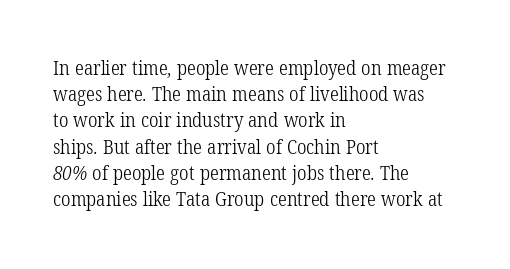
Quick note: interline space is typical. Unmarked baselines from the first word to the last. Stems here are at most as thick as an everyday book face. Observe the ordinary spacing: letters are neighbours, not strangers. This sample is left-justified, so line endings fall wherever the words run out.
